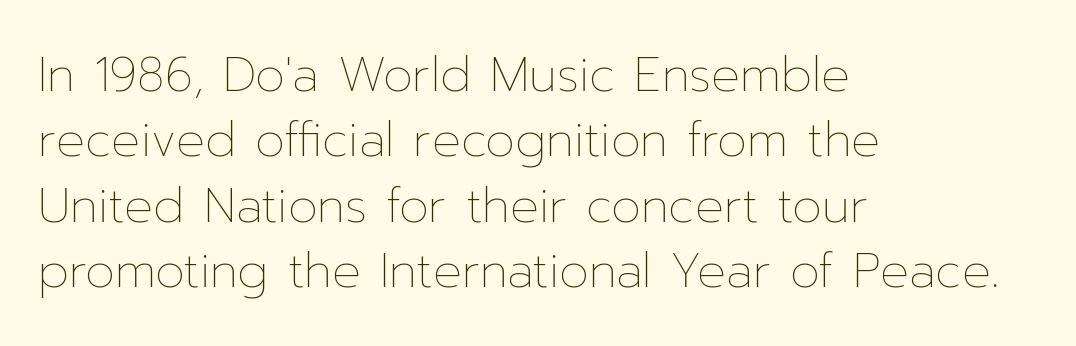
The image shows 48 px thin type, upright; set left-aligned, normal line spacing (1.36x), normal letter spacing, not underlined; low stroke contrast and a medium x-height.
